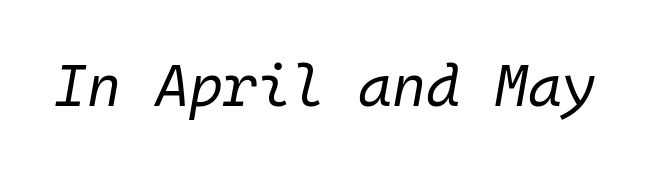
{"italic": "yes", "lean": "right", "slant_degrees": 10, "bold": "no", "weight": "regular", "width": "normal", "stroke_contrast": "low", "x_height": "medium", "monospaced": "yes", "underline": "no", "letter_spacing": "normal", "letter_spacing_em": 0.0, "glyph_px": 58}
